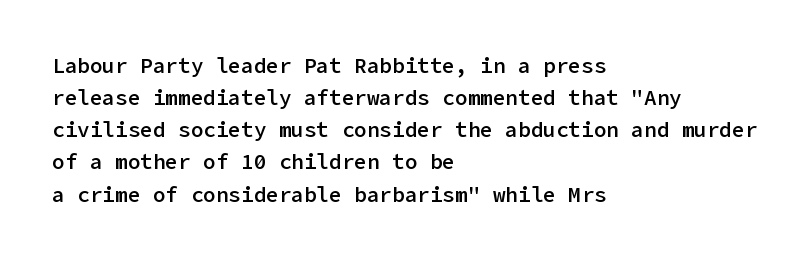
Q: Is the text bold? A: Semi-bold.
Q: Is the text italic (slanted)? A: No, it is upright.
Q: Is the text underlined? A: No.
Q: How is the paragraph aligned? A: Left-aligned.
Q: Is the spacing between letters normal or unusually wide? A: Normal.
Q: Is the spacing between lines tight, normal or loose? A: Normal.
